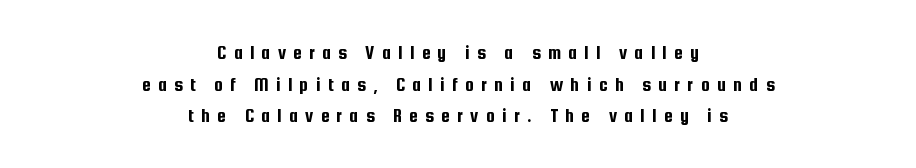
Decoration check: the copy has no underline. These lines are centered, leaving both edges ragged. The space between consecutive lines is moderate. Rendered with straight, roman letterforms. There is plenty of visible air inserted between adjacent glyphs.
